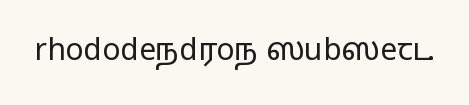
The image shows 30 px wide sans-serif type, upright; set normal letter spacing, not underlined; medium stroke contrast.
